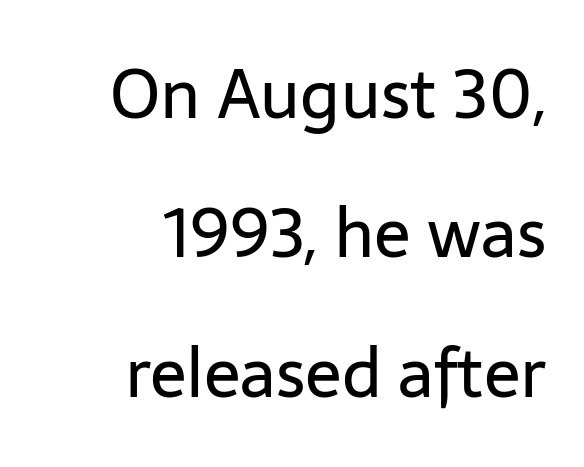
Q: Is the text bold? A: No.
Q: Is the text italic (slanted)? A: No, it is upright.
Q: Is the typeface a serif or a sans-serif typeface? A: Sans-serif.
Q: Is the text underlined? A: No.
Q: How is the paragraph aligned? A: Right-aligned.
Q: Is the spacing between letters normal or unusually wide? A: Normal.
Q: Is the spacing between lines tight, normal or loose? A: Loose.
Q: Width (condensed, normal, or wide)? A: Normal.
Q: Stroke contrast? A: Low.
Q: x-height? A: Medium.
Q: Monospaced? A: No.
